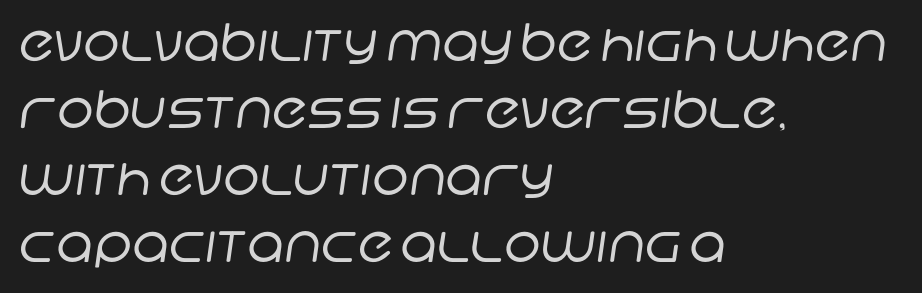
The image shows 52 px regular-weight sans-serif type; set left-aligned, normal line spacing (1.29x), normal letter spacing, not underlined; low stroke contrast and a large x-height.
